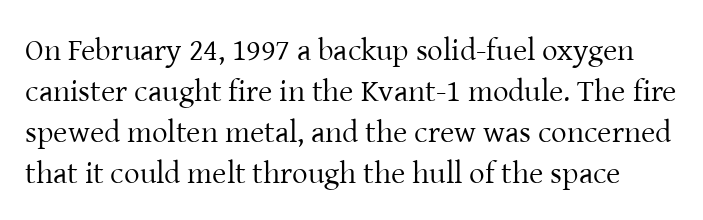
In terms of letterspacing, this is plain default setting. Decoration check: the copy has no underline. What kind of face is this? One with serifs. This sample has the flowing, uneven cadence of proportional lettering. The rows are spaced the way most documents space them. The typography opts for an upright posture over an oblique one.
